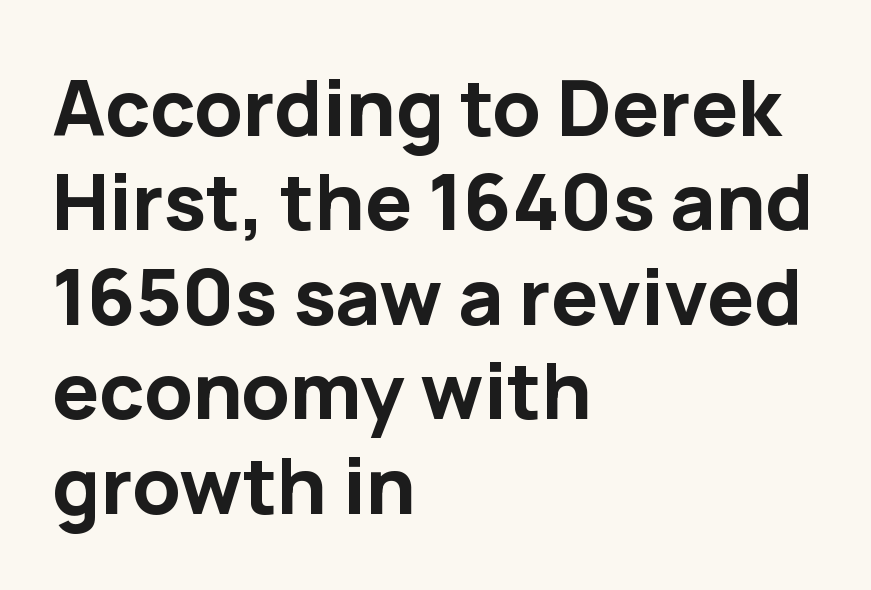
The letters stand straight up with perfectly vertical stems. These lines are rendered in a variable-pitch font. Reading down the block, your eye returns to a fixed left position each line. Lines of text with bare space underneath.
